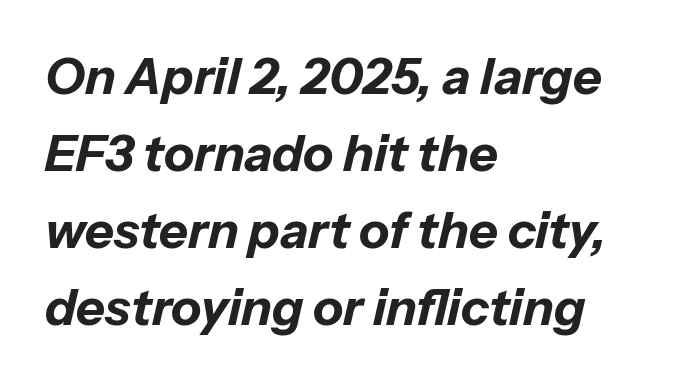
Q: Is the text bold? A: Yes.
Q: Is the text italic (slanted)? A: Yes, it leans right by about 13 degrees.
Q: Is the text underlined? A: No.
Q: How is the paragraph aligned? A: Left-aligned.
Q: Is the spacing between letters normal or unusually wide? A: Normal.
Q: Is the spacing between lines tight, normal or loose? A: Normal.
Q: Width (condensed, normal, or wide)? A: Normal.
Q: Stroke contrast? A: Low.
Q: x-height? A: Medium.
Q: Monospaced? A: No.
